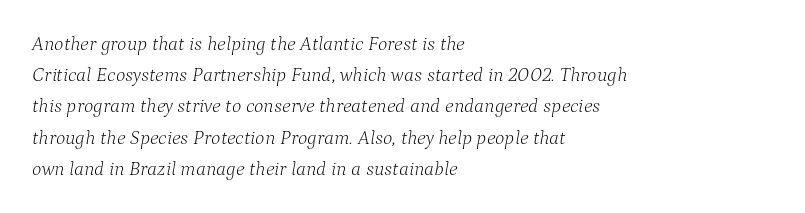
The letterforms sit shoulder to shoulder at normal distance. Does the copy run flush right? No — it runs flush left. If you measured baseline to baseline, you'd find a middling distance. Underlining? Definitely not there. A typesetter would mark this as italic.
